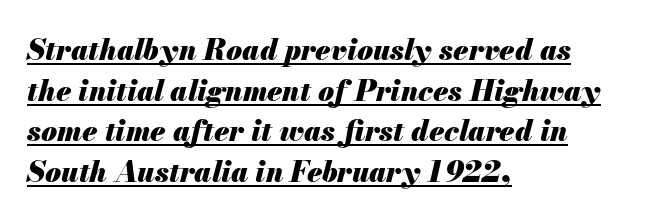
{"italic": "yes", "lean": "right", "slant_degrees": 13, "bold": "yes", "weight": "heavy", "width": "normal", "stroke_contrast": "medium", "x_height": "small", "monospaced": "no", "underline": "yes", "align": "left", "line_spacing": "normal", "line_spacing_ratio": 1.4, "letter_spacing": "normal", "letter_spacing_em": 0.0, "glyph_px": 29}
